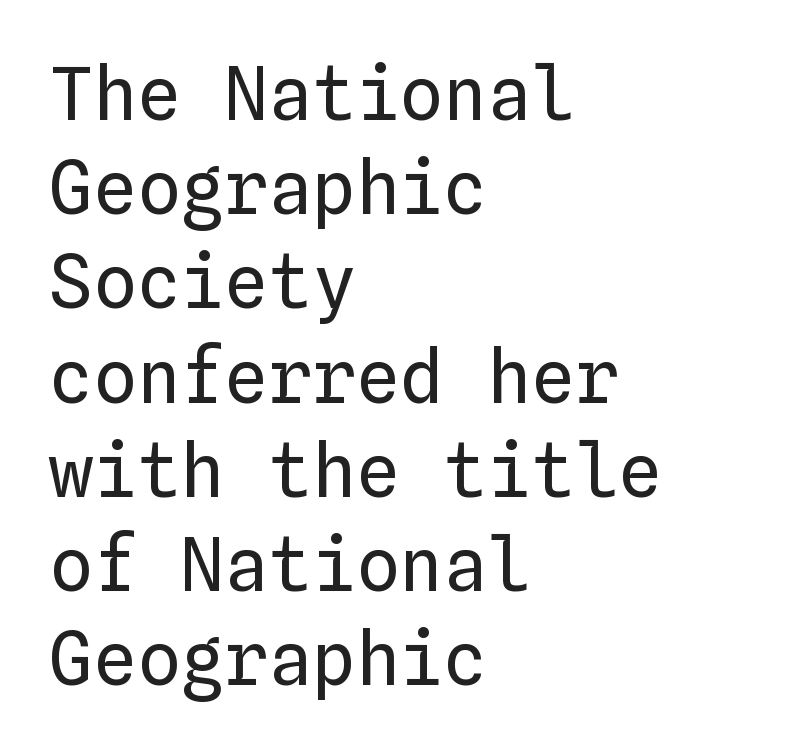
{"italic": "no", "bold": "no", "weight": "regular", "width": "normal", "stroke_contrast": "low", "x_height": "medium", "monospaced": "yes", "underline": "no", "align": "left", "line_spacing": "normal", "line_spacing_ratio": 1.29, "letter_spacing": "normal", "letter_spacing_em": 0.0, "glyph_px": 73}
